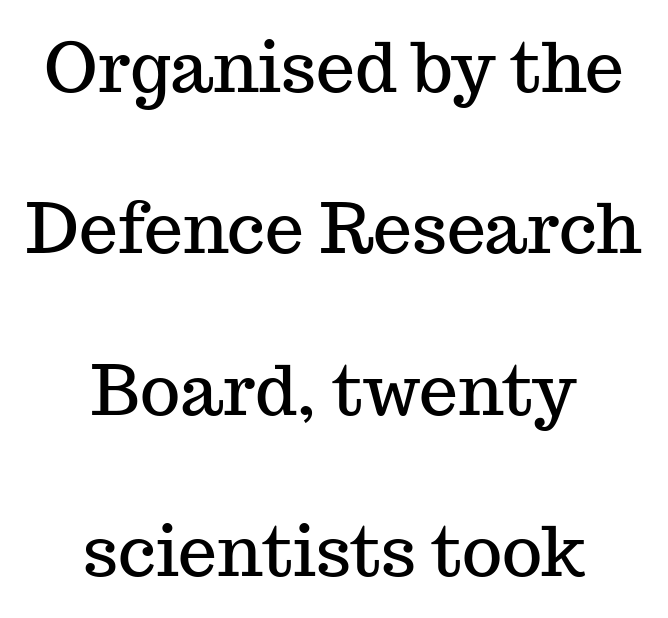
The image shows 69 px serif type, upright; set centered, loose line spacing (2.34x), normal letter spacing, not underlined; medium stroke contrast and a medium x-height.
